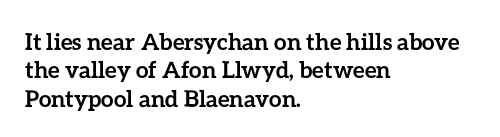
Q: Is the text bold? A: Yes.
Q: Is the text italic (slanted)? A: No, it is upright.
Q: Is the text underlined? A: No.
Q: How is the paragraph aligned? A: Left-aligned.
Q: Is the spacing between letters normal or unusually wide? A: Normal.
